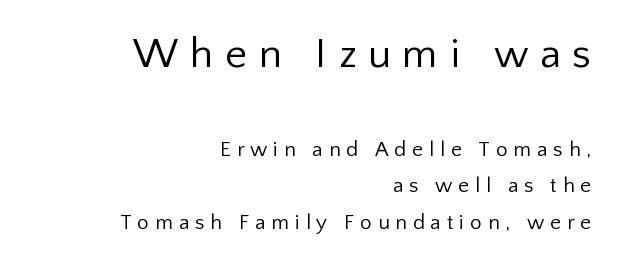
Q: Is the text bold? A: No.
Q: Is the text italic (slanted)? A: No, it is upright.
Q: Is the typeface a serif or a sans-serif typeface? A: Sans-serif.
Q: Is the text underlined? A: No.
Q: How is the paragraph aligned? A: Right-aligned.
Q: Is the spacing between letters normal or unusually wide? A: Unusually wide.
Q: Which block of text is set in a larger size, the first (top) or the second (bottom)? A: The first (top) one.
Q: Width (condensed, normal, or wide)? A: Normal.
Q: Stroke contrast? A: Low.
Q: x-height? A: Medium.
Q: Monospaced? A: No.
